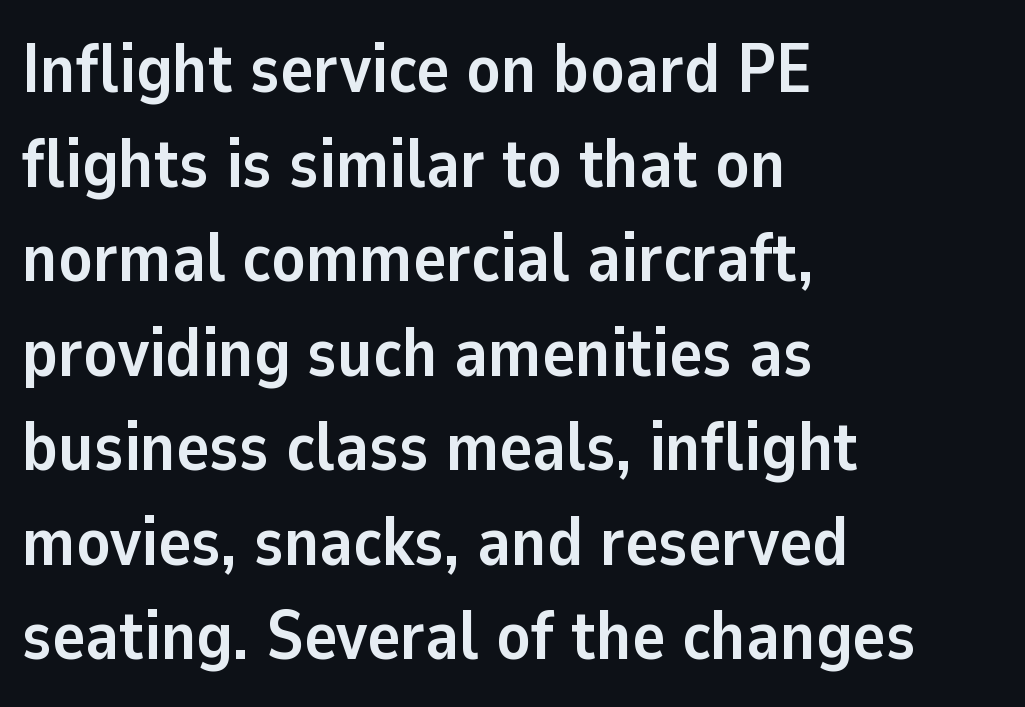
{"serif": "no", "italic": "no", "bold": "yes", "weight": "semibold", "width": "normal", "stroke_contrast": "low", "x_height": "medium", "monospaced": "no", "underline": "no", "align": "left", "line_spacing": "normal", "line_spacing_ratio": 1.37, "letter_spacing": "normal", "letter_spacing_em": 0.0, "glyph_px": 69}
